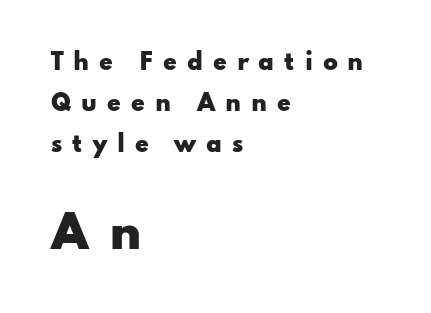
Short note: letters widely spaced. Think of a printed novel: that variable character pitch is what you see here. Nobody drew a line under any word here. The designer gave the closing block more size than the opening block. Plenty of ink on the page — the face is bold.
